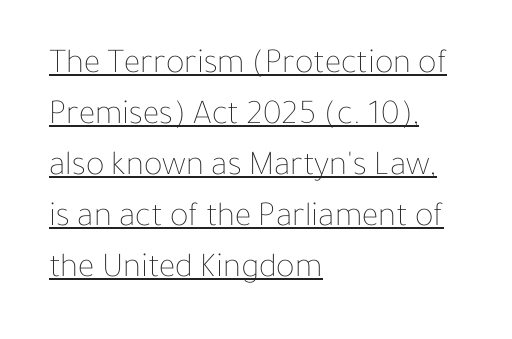
{"italic": "no", "bold": "no", "weight": "thin", "width": "normal", "stroke_contrast": "low", "x_height": "medium", "monospaced": "no", "underline": "yes", "align": "left", "line_spacing": "normal", "line_spacing_ratio": 1.46, "letter_spacing": "normal", "letter_spacing_em": 0.0, "glyph_px": 35}
